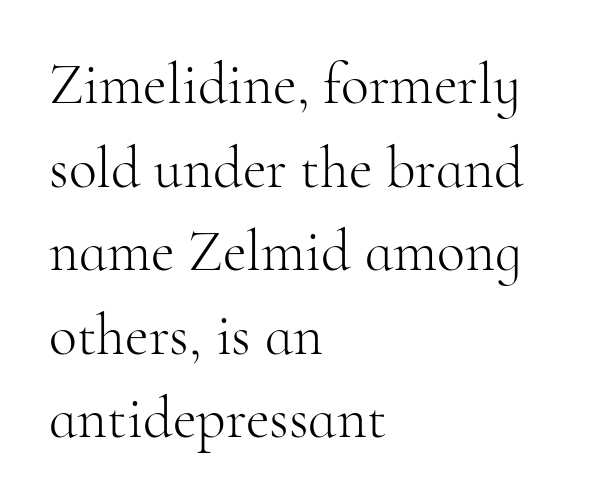
{"serif": "yes", "italic": "no", "bold": "no", "weight": "light", "width": "normal", "stroke_contrast": "high", "x_height": "small", "monospaced": "no", "underline": "no", "align": "left", "line_spacing": "normal", "line_spacing_ratio": 1.44, "letter_spacing": "normal", "letter_spacing_em": 0.0, "glyph_px": 58}
